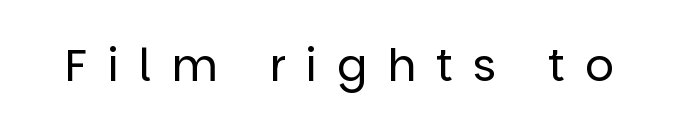
Q: Is the text bold? A: No.
Q: Is the text italic (slanted)? A: No, it is upright.
Q: Is the typeface a serif or a sans-serif typeface? A: Sans-serif.
Q: Is the text underlined? A: No.
Q: Is the spacing between letters normal or unusually wide? A: Unusually wide.
Q: Width (condensed, normal, or wide)? A: Normal.
Q: Stroke contrast? A: Low.
Q: x-height? A: Large.
Q: Monospaced? A: No.
